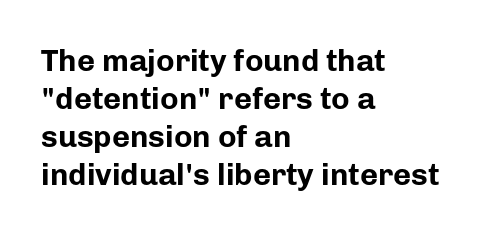
The image shows 31 px bold sans-serif type, upright; set left-aligned, line spacing 1.23x, normal letter spacing, not underlined; low stroke contrast and a medium x-height.
